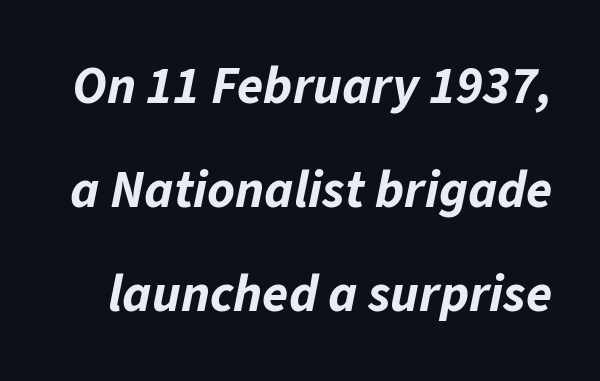
The image shows 53 px bold type, italic (leaning right); set loose line spacing (1.96x), normal letter spacing, not underlined; low stroke contrast and a medium x-height.
